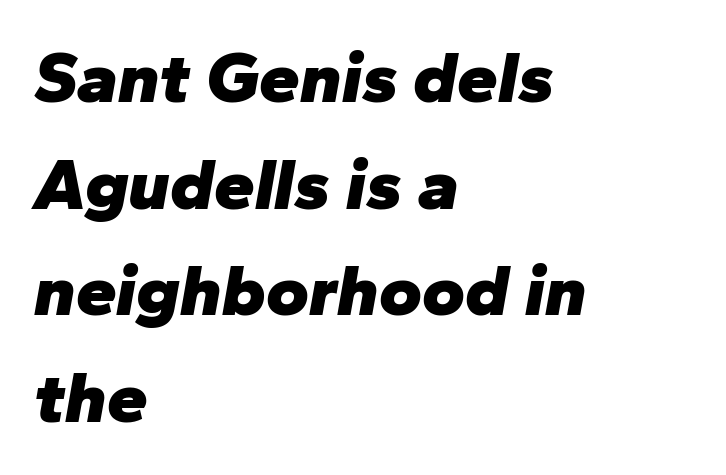
The image shows 73 px heavy type, italic (leaning right); set left-aligned, normal line spacing (1.46x), normal letter spacing, not underlined; low stroke contrast and a medium x-height.
